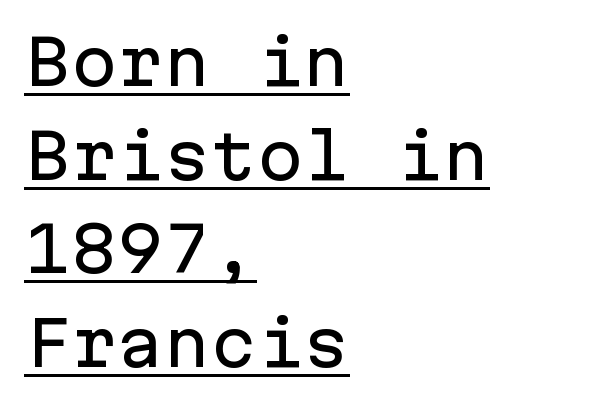
{"serif": "no", "italic": "no", "width": "normal", "stroke_contrast": "low", "x_height": "medium", "monospaced": "yes", "underline": "yes", "align": "left", "line_spacing": "normal", "line_spacing_ratio": 1.51, "letter_spacing": "normal", "letter_spacing_em": 0.0, "glyph_px": 62}
